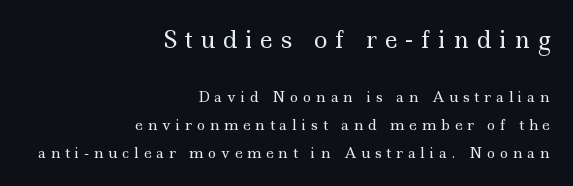
The image shows 23 px text type, upright; set right-aligned, loose line spacing (1.99x), unusually wide letter spacing (+0.34 em), not underlined; the first (top) block is 1.64x larger.
